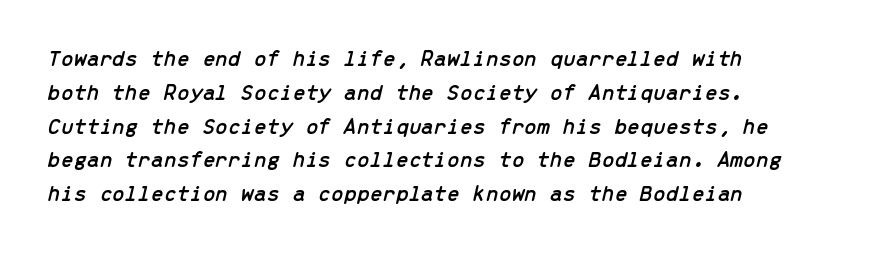
The lettering tilts uniformly, giving the passage an italic look. This sample uses plain, unmodified letter spacing. The paragraph has a hard left edge and a soft right edge. Regarding leading, the lines here are spaced in the standard way. The area under the type is left untouched.
